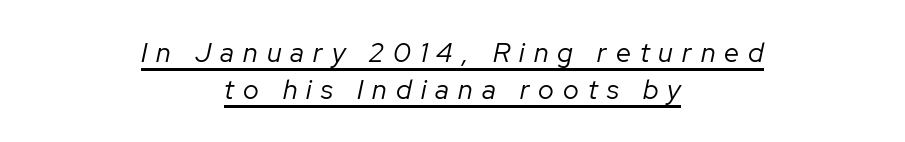
Vertical stems look standard width or narrower in stroke. Observe the lean: these are italic letterforms. Words appear elongated and porous because spacing is wide. Underlining? Definitely there. This rendering uses center alignment, leaving both contours irregular but symmetric. Each new line begins a customary step beneath the previous one.
